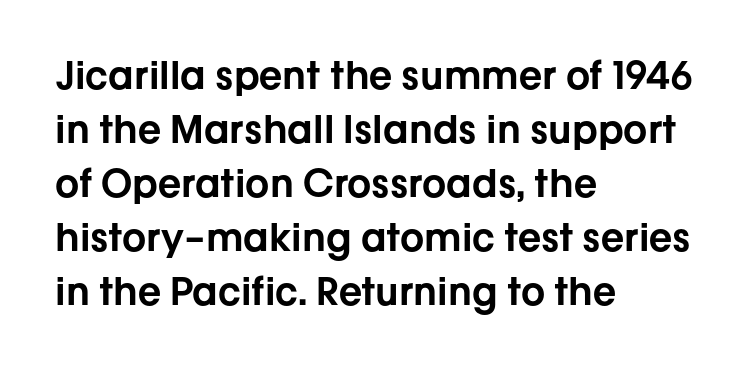
The image shows 38 px sans-serif type, upright; set left-aligned, normal line spacing (1.42x), normal letter spacing, not underlined; low stroke contrast and a medium x-height.
